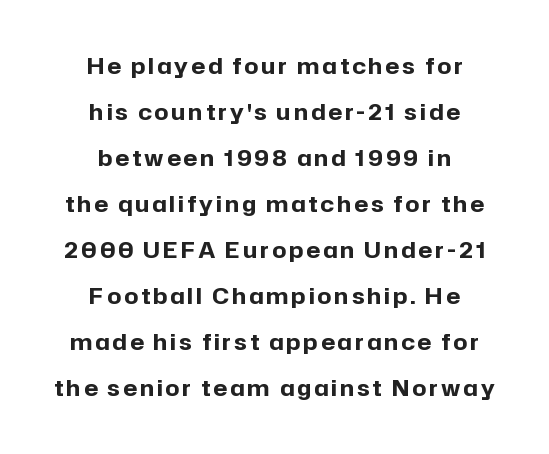
Q: Is the text bold? A: Yes.
Q: Is the text italic (slanted)? A: No, it is upright.
Q: Is the text underlined? A: No.
Q: How is the paragraph aligned? A: Centered.
Q: Is the spacing between lines tight, normal or loose? A: Loose.
